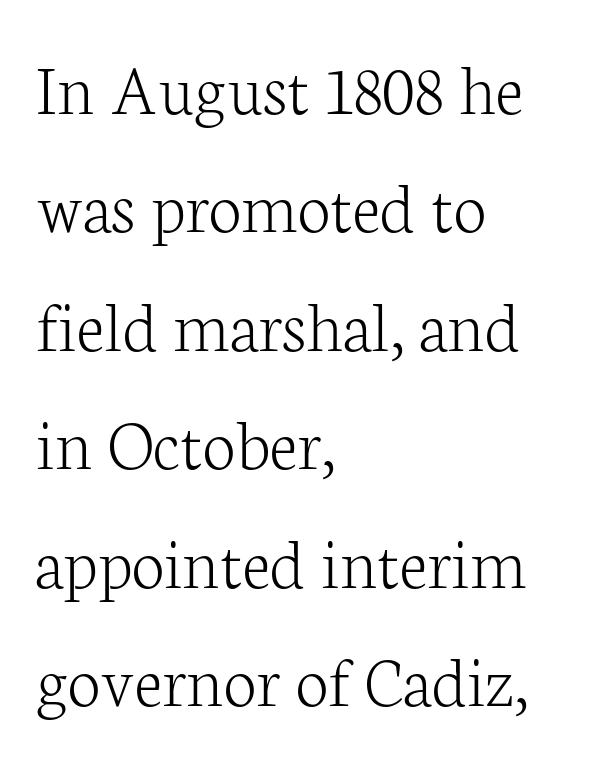
Designer's note — italics off, roman on. The font sits on the lighter half of the weight spectrum, regular included. This sample has the flowing, uneven cadence of proportional lettering. Observe the serifs anchoring each vertical stroke in this sample. Alignment: flush left.
